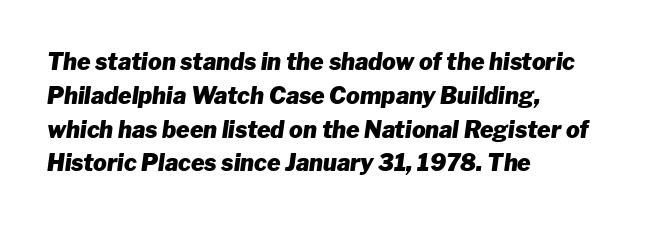
Q: Is the text bold? A: Yes.
Q: Is the text italic (slanted)? A: Yes, it leans right by about 8 degrees.
Q: Is the text underlined? A: No.
Q: How is the paragraph aligned? A: Left-aligned.
Q: Is the spacing between letters normal or unusually wide? A: Normal.
Q: Is the spacing between lines tight, normal or loose? A: Normal.
